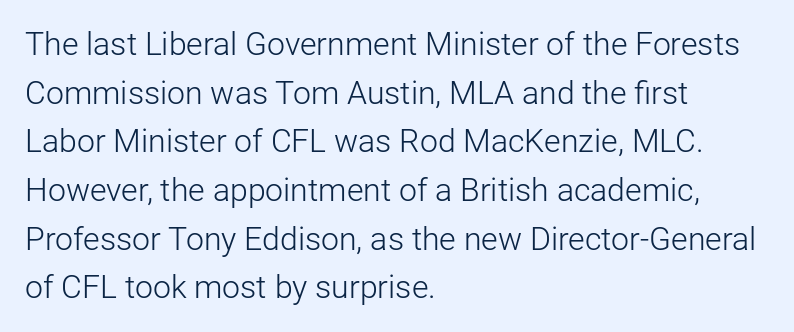
The image shows 32 px light sans-serif type, upright; set left-aligned, normal line spacing (1.52x), normal letter spacing, not underlined; low stroke contrast and a medium x-height.
